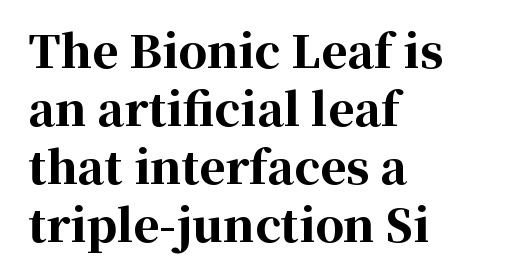
{"serif": "yes", "italic": "no", "bold": "yes", "weight": "bold", "width": "normal", "stroke_contrast": "high", "x_height": "medium", "monospaced": "no", "underline": "no", "align": "left", "line_spacing": "normal", "line_spacing_ratio": 1.29, "letter_spacing": "normal", "letter_spacing_em": 0.0, "glyph_px": 45}
